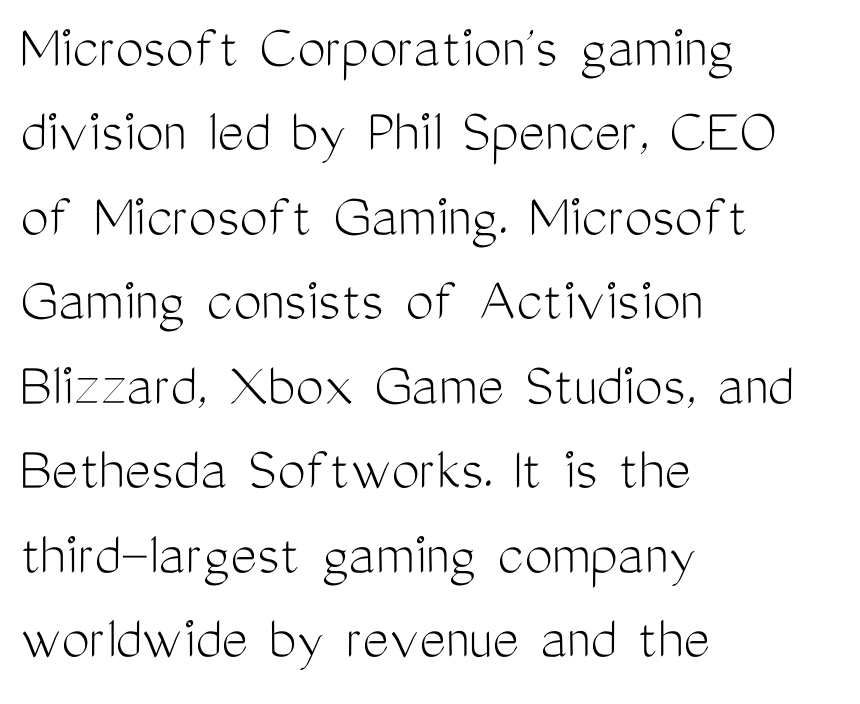
Q: Is the text bold? A: No.
Q: Is the text italic (slanted)? A: No, it is upright.
Q: Is the typeface a serif or a sans-serif typeface? A: Sans-serif.
Q: Is the text underlined? A: No.
Q: How is the paragraph aligned? A: Left-aligned.
Q: Is the spacing between letters normal or unusually wide? A: Normal.
Q: Is the spacing between lines tight, normal or loose? A: Normal.
Q: Width (condensed, normal, or wide)? A: Condensed.
Q: Stroke contrast? A: Medium.
Q: x-height? A: Medium.
Q: Monospaced? A: No.
